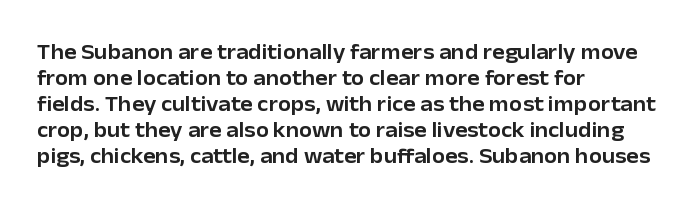
Q: Is the text italic (slanted)? A: No, it is upright.
Q: Is the text underlined? A: No.
Q: How is the paragraph aligned? A: Left-aligned.
Q: Is the spacing between letters normal or unusually wide? A: Normal.
